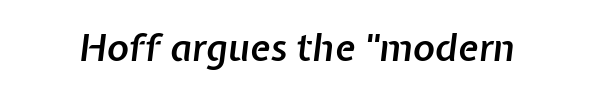
Q: Is the text bold? A: Semi-bold.
Q: Is the text italic (slanted)? A: Yes, it leans right by about 7 degrees.
Q: Is the text underlined? A: No.
Q: Is the spacing between letters normal or unusually wide? A: Normal.
Q: Width (condensed, normal, or wide)? A: Normal.
Q: Stroke contrast? A: Low.
Q: x-height? A: Medium.
Q: Monospaced? A: No.
